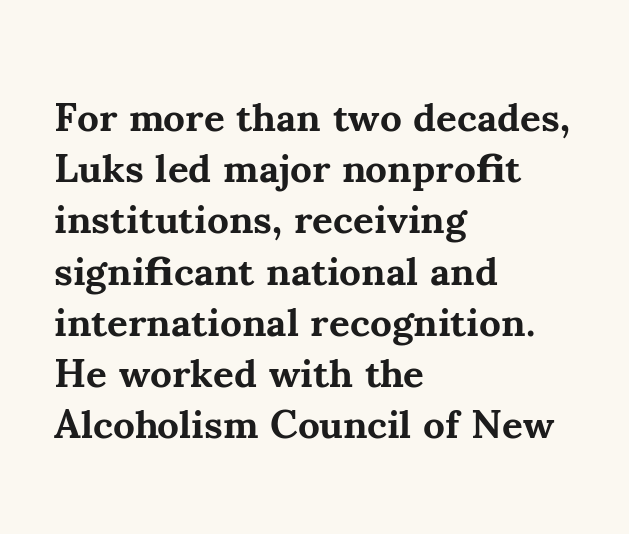
Q: Is the text bold? A: Yes.
Q: Is the text italic (slanted)? A: No, it is upright.
Q: Is the typeface a serif or a sans-serif typeface? A: Serif.
Q: Is the text underlined? A: No.
Q: How is the paragraph aligned? A: Left-aligned.
Q: Is the spacing between letters normal or unusually wide? A: Normal.
Q: Is the spacing between lines tight, normal or loose? A: Normal.
Q: Width (condensed, normal, or wide)? A: Normal.
Q: Stroke contrast? A: Medium.
Q: x-height? A: Small.
Q: Monospaced? A: No.
